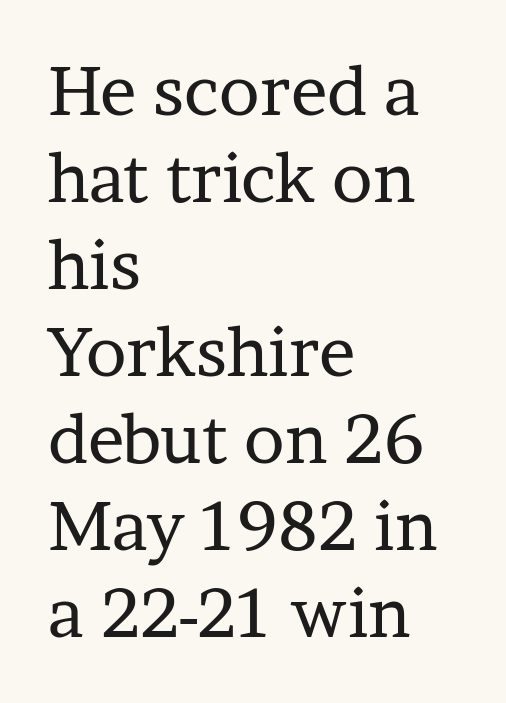
Q: Is the text bold? A: No.
Q: Is the text italic (slanted)? A: No, it is upright.
Q: Is the typeface a serif or a sans-serif typeface? A: Serif.
Q: Is the text underlined? A: No.
Q: How is the paragraph aligned? A: Left-aligned.
Q: Is the spacing between letters normal or unusually wide? A: Normal.
Q: Is the spacing between lines tight, normal or loose? A: Normal.
Q: Width (condensed, normal, or wide)? A: Normal.
Q: Stroke contrast? A: Low.
Q: x-height? A: Medium.
Q: Monospaced? A: No.
